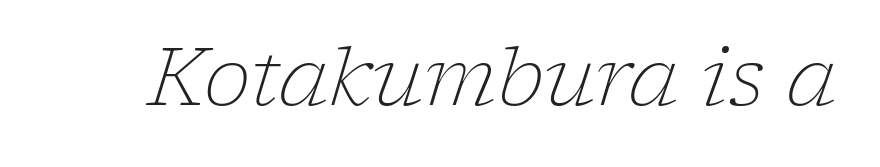
The image shows 80 px light serif type, italic (leaning right); set normal letter spacing, not underlined; low stroke contrast and a medium x-height.
